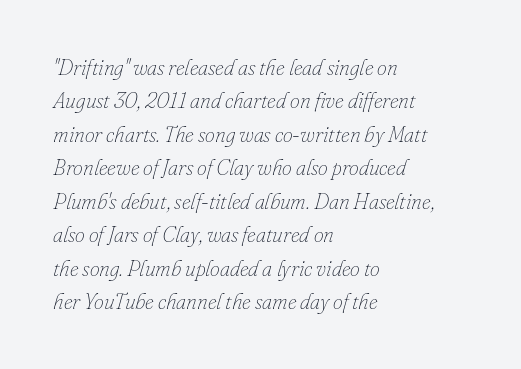
{"italic": "yes", "lean": "right", "slant_degrees": 16, "bold": "no", "underline": "no", "align": "left", "line_spacing": "normal", "line_spacing_ratio": 1.52, "letter_spacing": "normal", "letter_spacing_em": 0.0, "glyph_px": 22}
